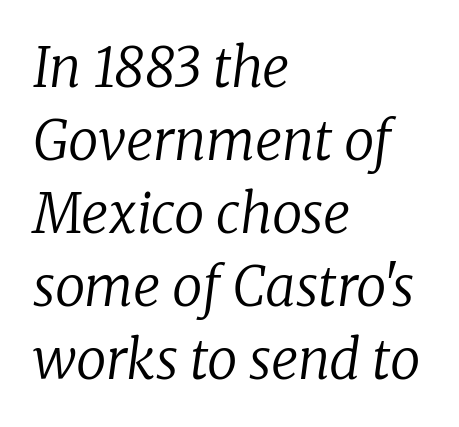
Q: Is the text bold? A: No.
Q: Is the text italic (slanted)? A: Yes, it leans right by about 8 degrees.
Q: Is the typeface a serif or a sans-serif typeface? A: Serif.
Q: Is the text underlined? A: No.
Q: How is the paragraph aligned? A: Left-aligned.
Q: Is the spacing between letters normal or unusually wide? A: Normal.
Q: Is the spacing between lines tight, normal or loose? A: Normal.
Q: Width (condensed, normal, or wide)? A: Normal.
Q: Stroke contrast? A: Low.
Q: x-height? A: Medium.
Q: Monospaced? A: No.
